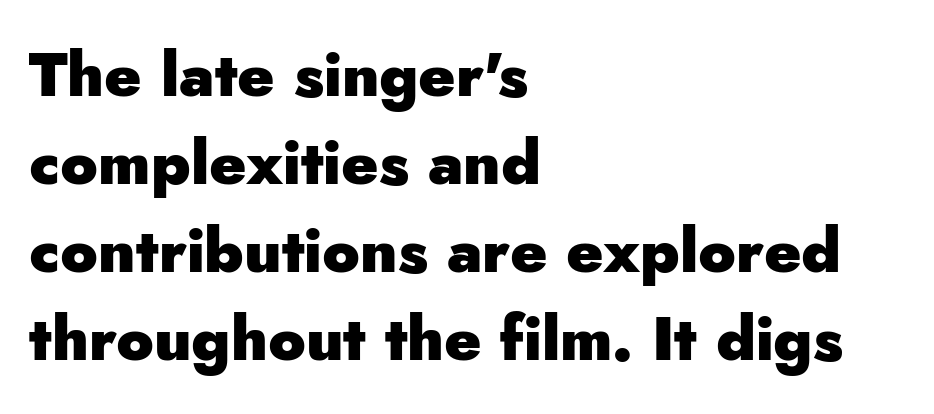
{"serif": "no", "italic": "no", "bold": "yes", "weight": "heavy", "width": "normal", "stroke_contrast": "low", "x_height": "small", "monospaced": "no", "underline": "no", "align": "left", "line_spacing": "normal", "line_spacing_ratio": 1.42, "letter_spacing": "normal", "letter_spacing_em": 0.0, "glyph_px": 62}
